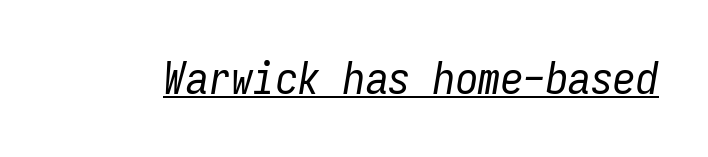
{"italic": "yes", "lean": "right", "slant_degrees": 9, "bold": "no", "weight": "regular", "width": "condensed", "stroke_contrast": "low", "x_height": "medium", "monospaced": "yes", "underline": "yes", "letter_spacing": "normal", "letter_spacing_em": 0.0, "glyph_px": 45}
